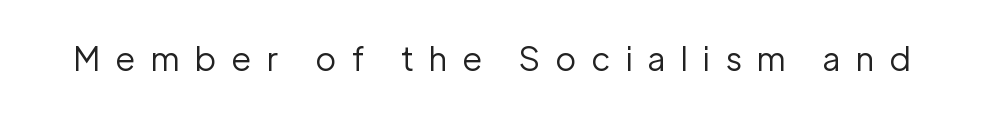
Q: Is the text bold? A: No.
Q: Is the text italic (slanted)? A: No, it is upright.
Q: Is the typeface a serif or a sans-serif typeface? A: Sans-serif.
Q: Is the text underlined? A: No.
Q: Is the spacing between letters normal or unusually wide? A: Unusually wide.
Q: Width (condensed, normal, or wide)? A: Normal.
Q: Stroke contrast? A: Low.
Q: x-height? A: Medium.
Q: Monospaced? A: No.
